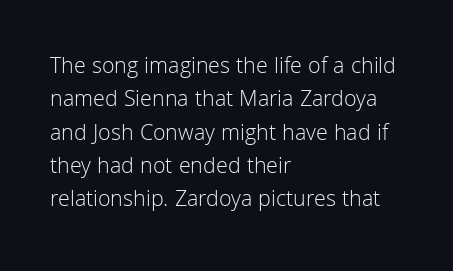
Q: Is the text bold? A: No.
Q: Is the text italic (slanted)? A: No, it is upright.
Q: Is the text underlined? A: No.
Q: How is the paragraph aligned? A: Left-aligned.
Q: Is the spacing between letters normal or unusually wide? A: Normal.
Q: Is the spacing between lines tight, normal or loose? A: Normal.
